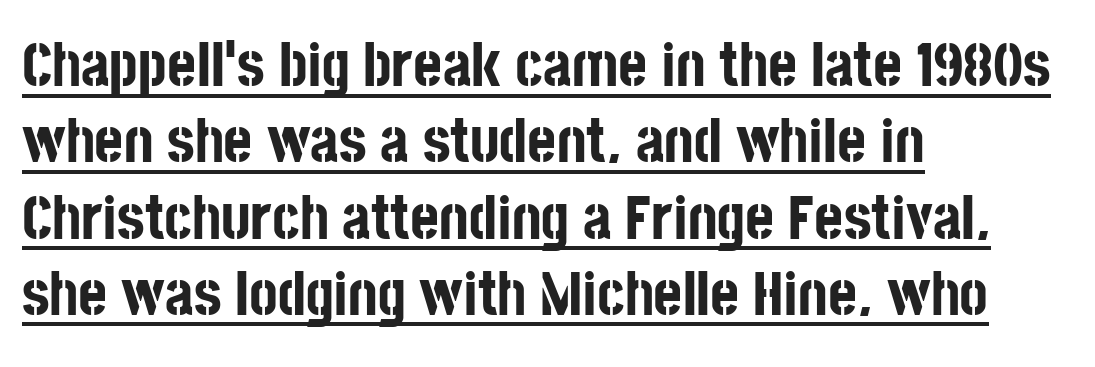
The image shows 62 px bold, condensed sans-serif type, upright; set left-aligned, line spacing 1.23x, normal letter spacing, underlined; low stroke contrast and a large x-height.
